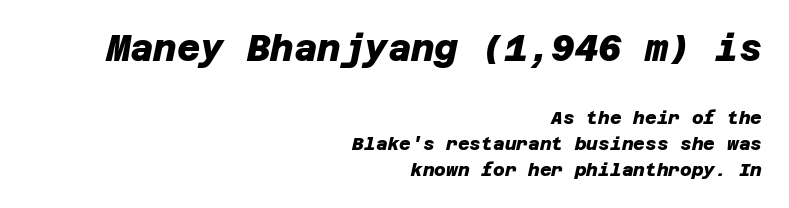
Q: Is the text bold? A: Yes.
Q: Is the typeface a serif or a sans-serif typeface? A: Sans-serif.
Q: Is the text underlined? A: No.
Q: How is the paragraph aligned? A: Right-aligned.
Q: Is the spacing between letters normal or unusually wide? A: Normal.
Q: Is the spacing between lines tight, normal or loose? A: Normal.
Q: Which block of text is set in a larger size, the first (top) or the second (bottom)? A: The first (top) one.
Q: Width (condensed, normal, or wide)? A: Normal.
Q: Stroke contrast? A: Low.
Q: x-height? A: Large.
